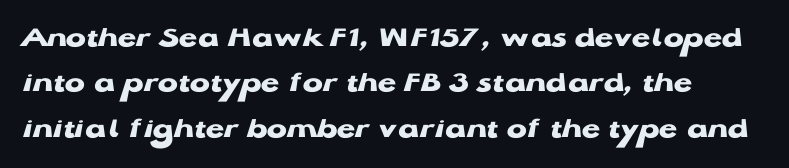
Q: Is the text bold? A: Yes.
Q: Is the text italic (slanted)? A: No, it is upright.
Q: Is the typeface a serif or a sans-serif typeface? A: Sans-serif.
Q: Is the text underlined? A: No.
Q: Is the spacing between letters normal or unusually wide? A: Normal.
Q: Is the spacing between lines tight, normal or loose? A: Normal.
Q: Width (condensed, normal, or wide)? A: Wide.
Q: Stroke contrast? A: Low.
Q: x-height? A: Medium.
Q: Monospaced? A: No.
